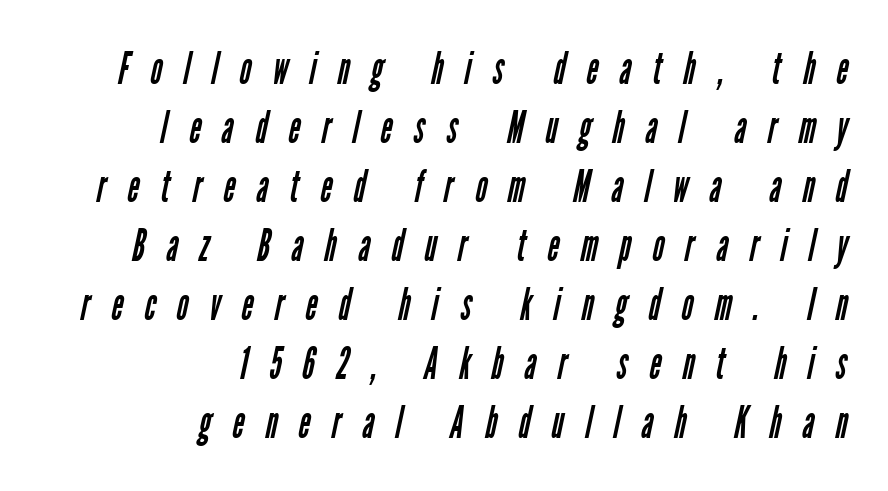
Glyph-to-glyph distance is far greater than everyday printed text. Leftover space on each line is placed entirely before the opening word. Observe the absence of serifs on each vertical stroke in this sample. Ink coverage per letter is moderate at most. Glance below the letters and you will spot only blank space. Spacing verdict: proportional, widths tailored to each character.
